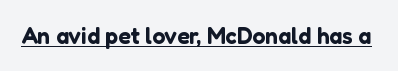
You can see a thin bar hugging the bottom of the glyphs. This rendering leaves character spacing at its baseline value. Style check: upright.
